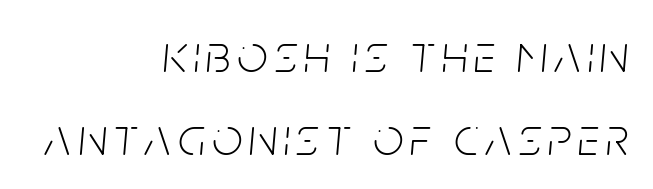
Yep, that's italic — everything's leaning. This is not heavy type; no bold has been used. Short and long lines alike share a common ending point at right. Only glyphs here, with clear space below each row.
